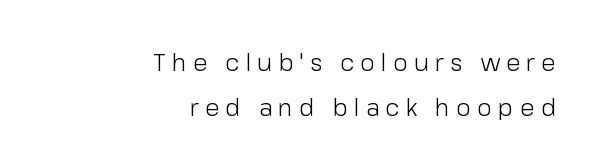
Q: Is the text bold? A: No.
Q: Is the text italic (slanted)? A: No, it is upright.
Q: Is the text underlined? A: No.
Q: How is the paragraph aligned? A: Right-aligned.
Q: Is the spacing between letters normal or unusually wide? A: Unusually wide.
